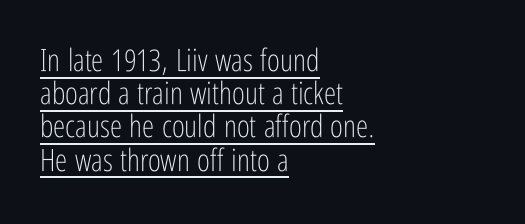
The image shows 31 px light, condensed sans-serif type, upright; set left-aligned, tight line spacing (1.07x), normal letter spacing, underlined; low stroke contrast and a medium x-height.
